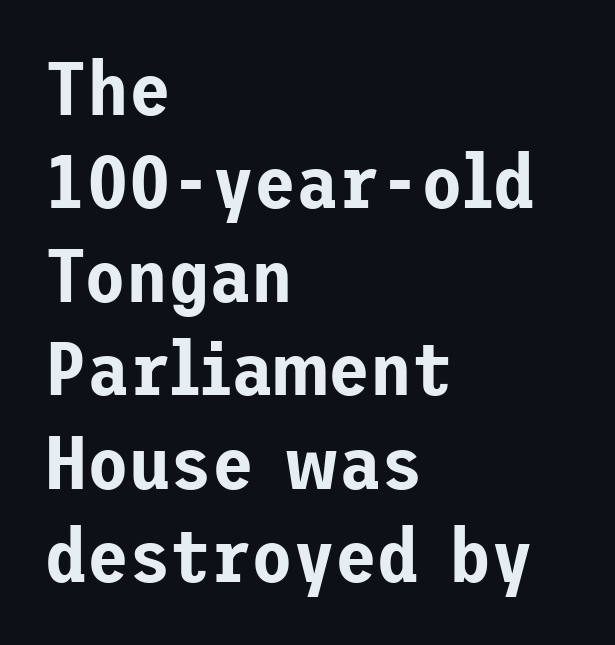
Q: Is the text italic (slanted)? A: No, it is upright.
Q: Is the typeface a serif or a sans-serif typeface? A: Sans-serif.
Q: Is the text underlined? A: No.
Q: How is the paragraph aligned? A: Left-aligned.
Q: Is the spacing between letters normal or unusually wide? A: Normal.
Q: Width (condensed, normal, or wide)? A: Normal.
Q: Stroke contrast? A: Low.
Q: x-height? A: Medium.
